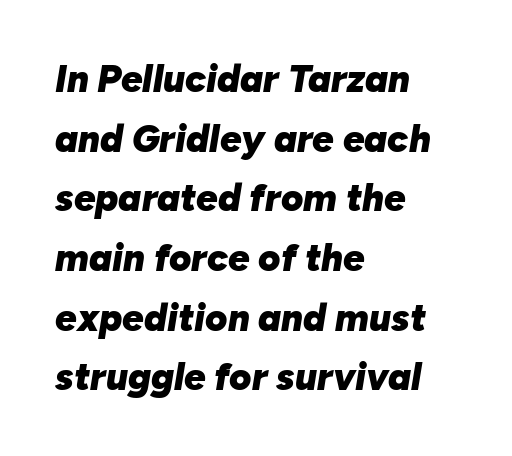
The image shows 38 px heavy type, italic (leaning right); set left-aligned, normal line spacing (1.57x), normal letter spacing, not underlined; low stroke contrast and a medium x-height.
